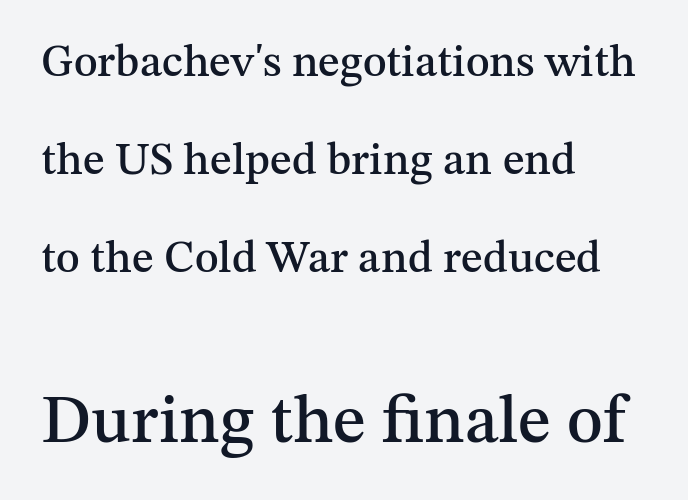
{"serif": "yes", "italic": "no", "width": "normal", "stroke_contrast": "medium", "x_height": "medium", "monospaced": "no", "underline": "no", "align": "left", "line_spacing": "loose", "line_spacing_ratio": 2.18, "letter_spacing": "normal", "letter_spacing_em": 0.0, "larger_block": "second", "size_ratio": 1.51, "glyph_px": 68}
